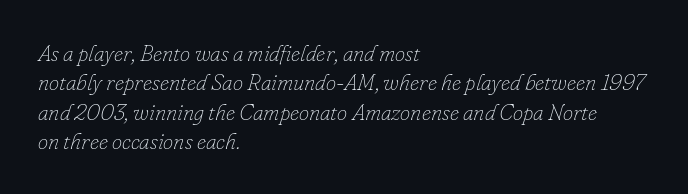
Spacing between characters is what you'd get straight out of the box. Emphasis-style slanted type is in use. This reads as an unemphasized weight, regular at the heaviest. Each line starts at the same left margin while the right side varies. Interline gaps are of average width in this sample.
